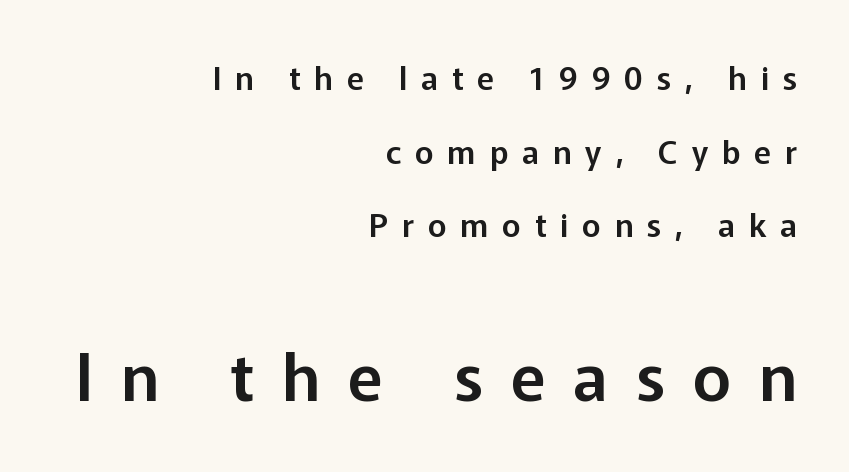
The image shows 65 px sans-serif type, upright; set right-aligned, loose line spacing (2.3x), unusually wide letter spacing (+0.43 em), not underlined; the second (bottom) block is 2.03x larger; low stroke contrast and a medium x-height.
